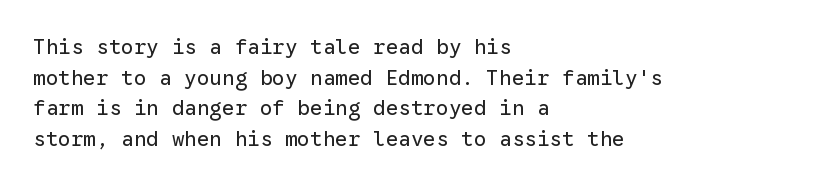
The image shows 21 px text type, upright; set left-aligned, normal line spacing (1.46x), normal letter spacing, not underlined.
